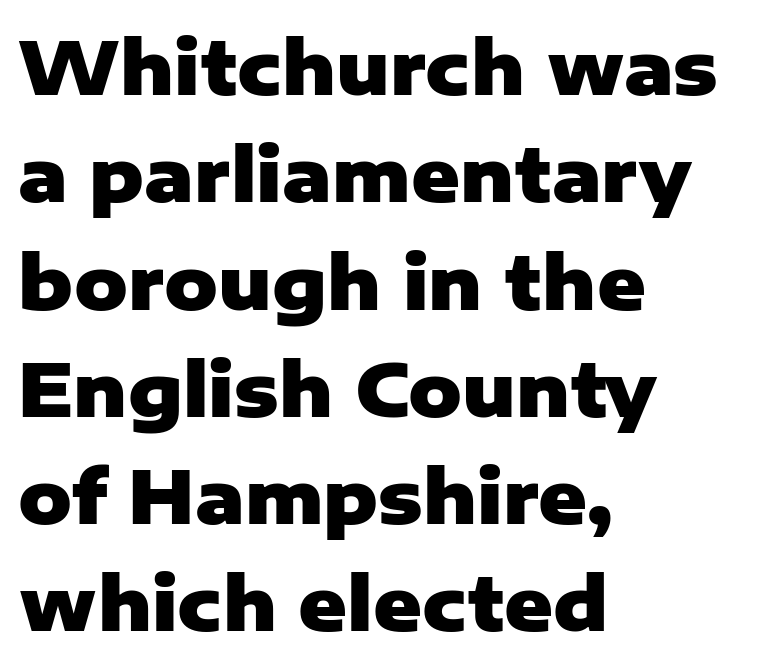
Heavy-handed strokes throughout: this text is bold. Reading down the column, the eye jumps a familiar distance to each next line. Reading down the block, your eye returns to a fixed left position each line. These lines are rendered in a variable-pitch font. Words float on clear page, feet unadorned.
